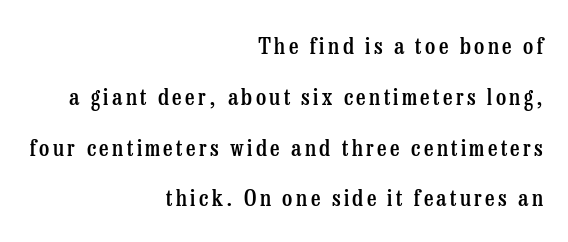
Q: Is the text bold? A: Semi-bold.
Q: Is the text italic (slanted)? A: No, it is upright.
Q: Is the text underlined? A: No.
Q: How is the paragraph aligned? A: Right-aligned.
Q: Is the spacing between lines tight, normal or loose? A: Loose.
